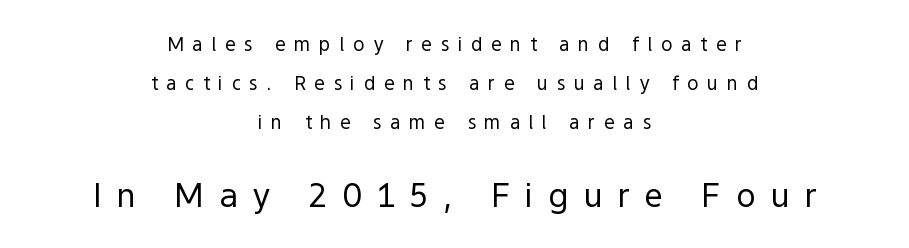
The image shows 33 px regular-weight sans-serif type, upright; set centered, loose line spacing (2.05x), unusually wide letter spacing (+0.45 em), not underlined; the second (bottom) block is 1.74x larger; a medium x-height.
